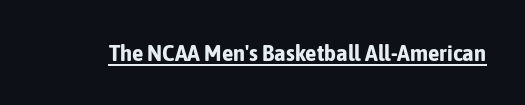
The image shows 23 px bold type, upright; set normal letter spacing, underlined.
